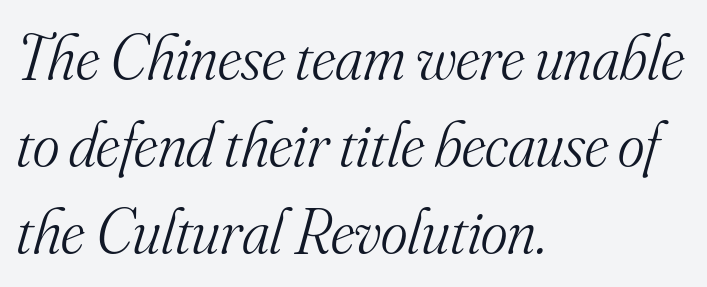
{"serif": "yes", "italic": "yes", "lean": "right", "slant_degrees": 16, "bold": "no", "weight": "light", "width": "normal", "stroke_contrast": "medium", "x_height": "small", "monospaced": "no", "underline": "no", "align": "left", "line_spacing": "normal", "line_spacing_ratio": 1.36, "letter_spacing": "normal", "letter_spacing_em": 0.0, "glyph_px": 64}
